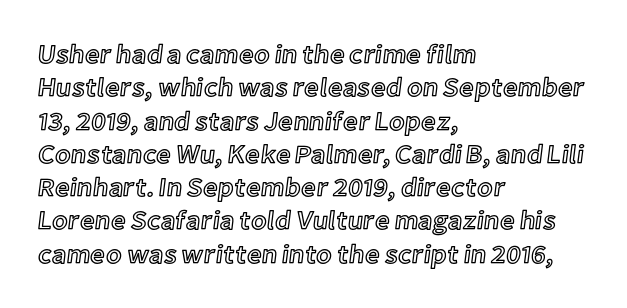
The image shows 26 px text type; set left-aligned, normal line spacing (1.28x), normal letter spacing, not underlined.
